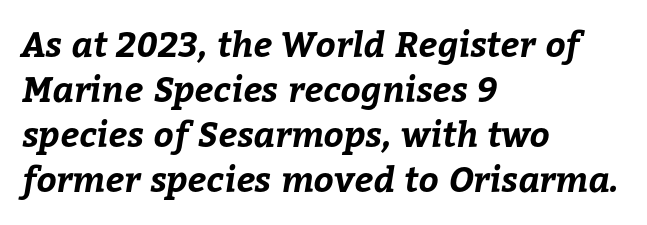
Q: Is the text bold? A: Yes.
Q: Is the text underlined? A: No.
Q: How is the paragraph aligned? A: Left-aligned.
Q: Is the spacing between letters normal or unusually wide? A: Normal.
Q: Is the spacing between lines tight, normal or loose? A: Normal.
Q: Width (condensed, normal, or wide)? A: Normal.
Q: Stroke contrast? A: Low.
Q: x-height? A: Medium.
Q: Monospaced? A: No.
